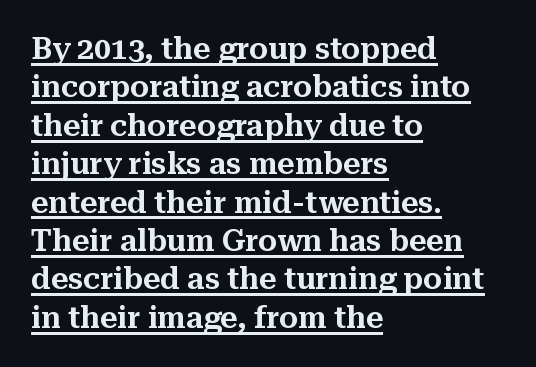
Q: Is the text italic (slanted)? A: No, it is upright.
Q: Is the typeface a serif or a sans-serif typeface? A: Serif.
Q: Is the text underlined? A: Yes.
Q: How is the paragraph aligned? A: Left-aligned.
Q: Is the spacing between letters normal or unusually wide? A: Normal.
Q: Is the spacing between lines tight, normal or loose? A: Normal.
Q: Width (condensed, normal, or wide)? A: Normal.
Q: Stroke contrast? A: Medium.
Q: x-height? A: Medium.
Q: Monospaced? A: No.
